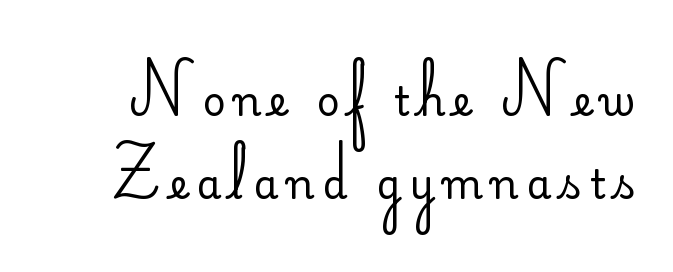
Q: Is the text bold? A: No.
Q: Is the text italic (slanted)? A: No, it is upright.
Q: Is the typeface a serif or a sans-serif typeface? A: Sans-serif.
Q: Is the text underlined? A: No.
Q: Is the spacing between letters normal or unusually wide? A: Unusually wide.
Q: Is the spacing between lines tight, normal or loose? A: Loose.
Q: Width (condensed, normal, or wide)? A: Normal.
Q: Stroke contrast? A: Low.
Q: x-height? A: Small.
Q: Monospaced? A: No.
